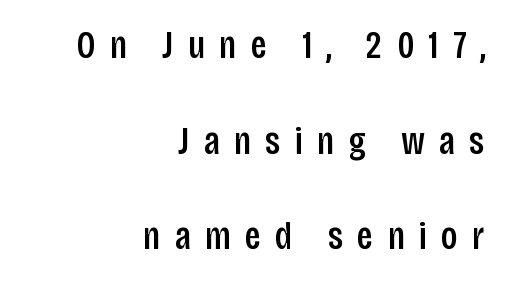
The image shows 39 px condensed sans-serif type, upright; set right-aligned, loose line spacing (2.45x), unusually wide letter spacing (+0.36 em), not underlined; low stroke contrast and a large x-height.
